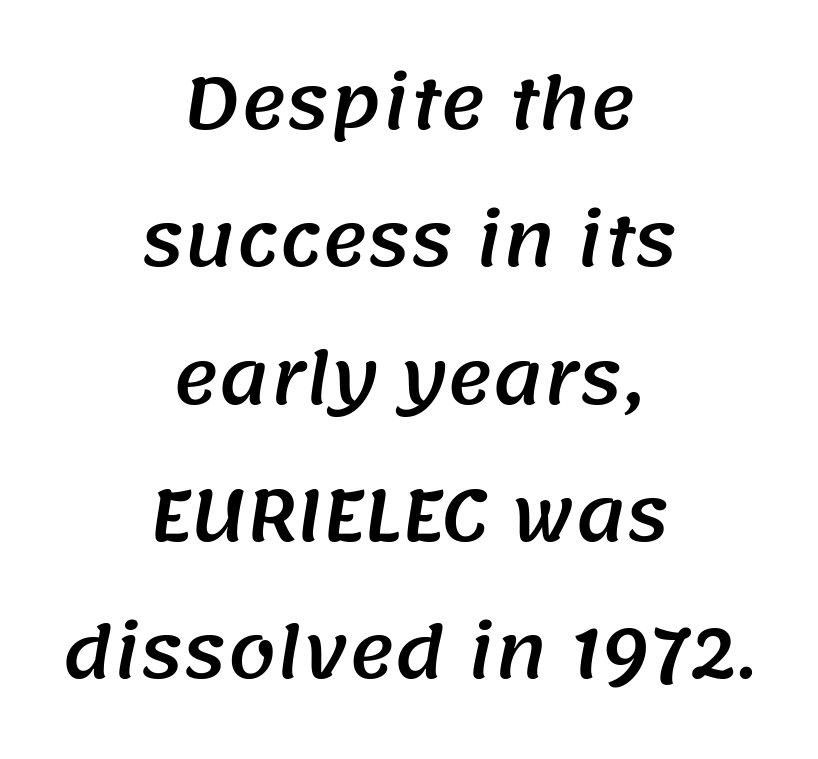
{"serif": "no", "width": "normal", "stroke_contrast": "medium", "x_height": "large", "monospaced": "no", "underline": "no", "align": "center", "line_spacing": "loose", "line_spacing_ratio": 1.99, "letter_spacing": "normal", "letter_spacing_em": 0.0, "glyph_px": 69}
